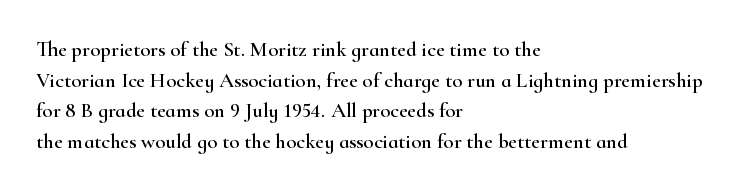
Style check: upright. Quick note: interline space is typical. This sample uses plain, unmodified letter spacing. In CSS terms this would be text-align: left.
